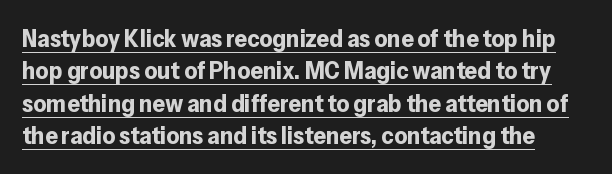
{"italic": "no", "bold": "yes", "underline": "yes", "line_spacing": "normal", "line_spacing_ratio": 1.3, "letter_spacing": "normal", "letter_spacing_em": 0.0, "glyph_px": 25}
